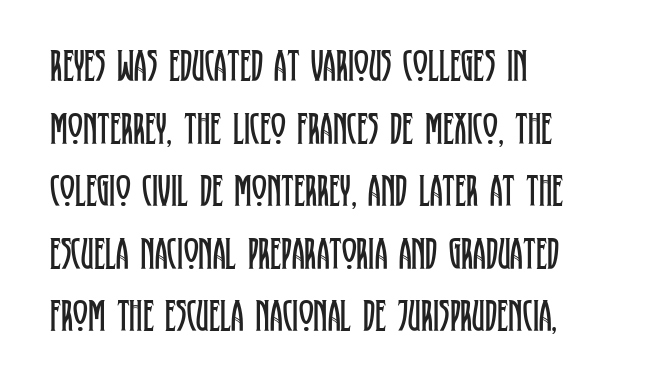
Is there much room between lines? A standard amount, neither cramped nor airy. Ink coverage per letter is moderate at most. Letterform terminals end in serifs throughout the passage. No extra tracking has been applied to these lines.
